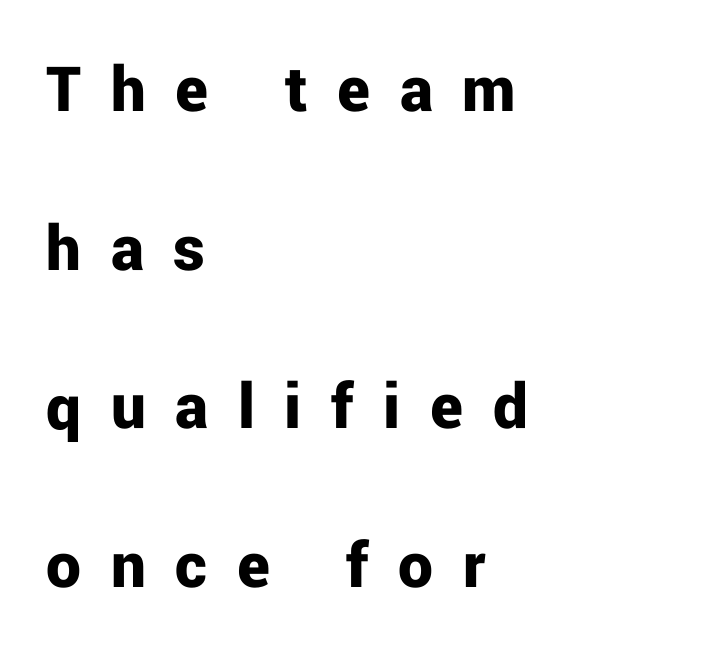
The image shows 69 px bold sans-serif type, upright; set left-aligned, loose line spacing (2.3x), unusually wide letter spacing (+0.43 em), not underlined; low stroke contrast and a medium x-height.
